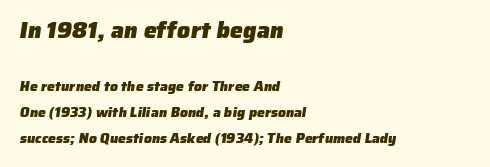
Q: Is the text bold? A: Yes.
Q: Is the text underlined? A: No.
Q: How is the paragraph aligned? A: Left-aligned.
Q: Is the spacing between letters normal or unusually wide? A: Normal.
Q: Which block of text is set in a larger size, the first (top) or the second (bottom)? A: The first (top) one.
